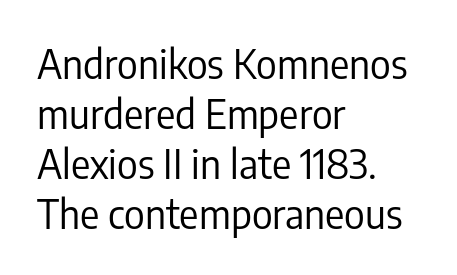
Q: Is the text bold? A: No.
Q: Is the text italic (slanted)? A: No, it is upright.
Q: Is the typeface a serif or a sans-serif typeface? A: Sans-serif.
Q: Is the text underlined? A: No.
Q: How is the paragraph aligned? A: Left-aligned.
Q: Is the spacing between letters normal or unusually wide? A: Normal.
Q: Is the spacing between lines tight, normal or loose? A: Normal.
Q: Width (condensed, normal, or wide)? A: Condensed.
Q: Stroke contrast? A: Low.
Q: x-height? A: Medium.
Q: Monospaced? A: No.
